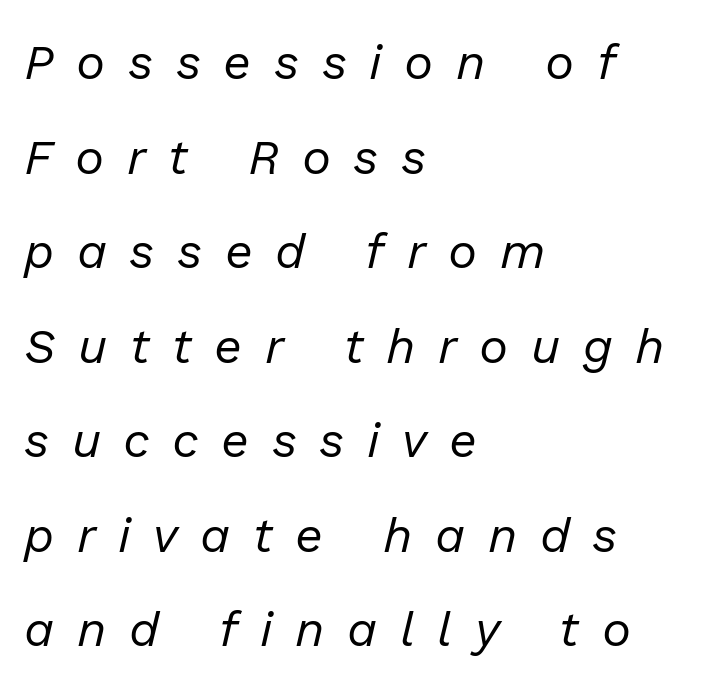
{"italic": "yes", "lean": "right", "slant_degrees": 13, "bold": "no", "weight": "regular", "width": "normal", "stroke_contrast": "low", "x_height": "medium", "monospaced": "no", "underline": "no", "align": "left", "line_spacing": "loose", "line_spacing_ratio": 1.93, "letter_spacing": "wide", "letter_spacing_em": 0.46, "glyph_px": 49}
